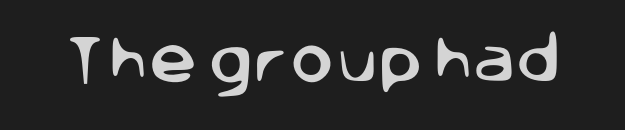
Style check: upright. Think of a printed novel: that variable character pitch is what you see here. Letters rest on an invisible, unmarked baseline. Default kerning and tracking; the words read as compact shapes. The passage shown is typeset with a sans-serif family.
